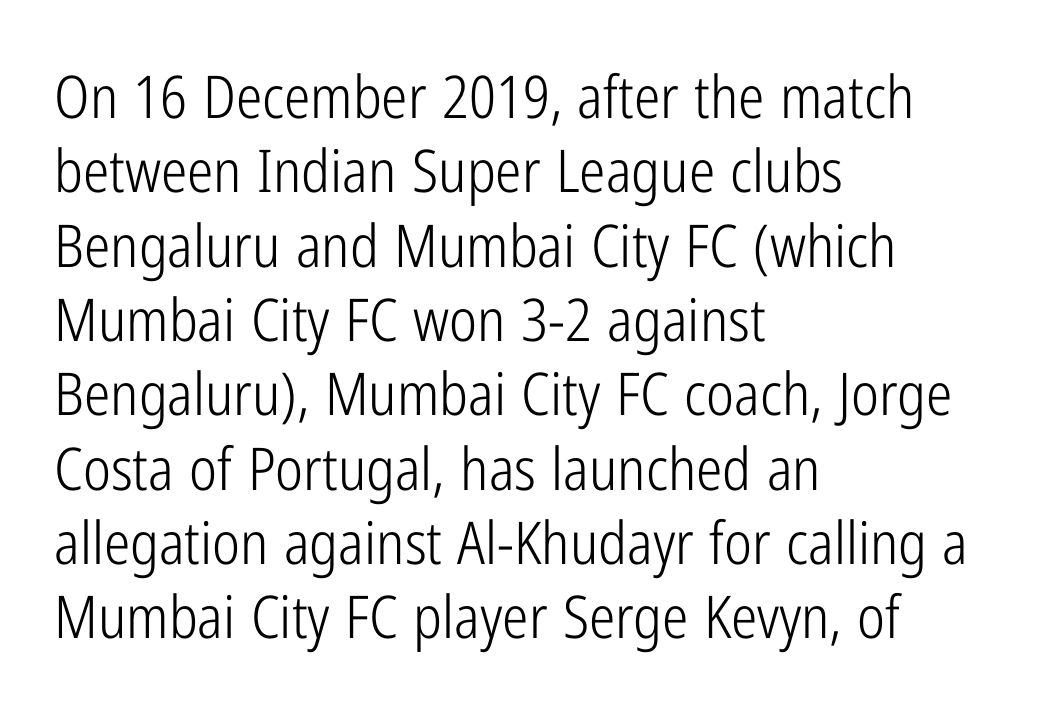
The rendering anchors every line to the left-hand side. Plain, unruled lines of type. Heaviness? Minimal to ordinary, like unemphasized prose. The specimen reads as upright at a glance. Does extra space separate the letters? No, they use regular spacing. The passage shown is typed in a proportional face where columns would drift.
